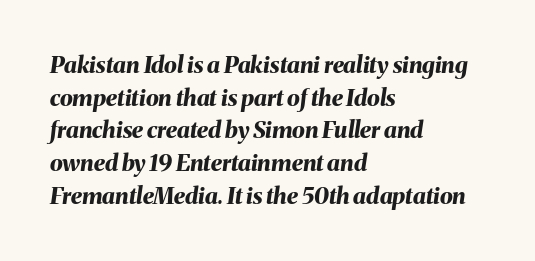
Q: Is the text bold? A: Yes.
Q: Is the text italic (slanted)? A: Yes, it leans right by about 8 degrees.
Q: Is the text underlined? A: No.
Q: How is the paragraph aligned? A: Left-aligned.
Q: Is the spacing between letters normal or unusually wide? A: Normal.
Q: Is the spacing between lines tight, normal or loose? A: Normal.
